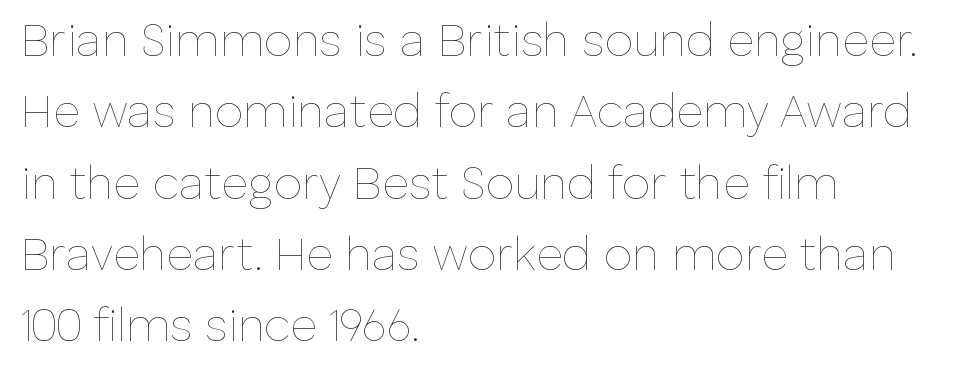
Q: Is the text bold? A: No.
Q: Is the text italic (slanted)? A: No, it is upright.
Q: Is the text underlined? A: No.
Q: How is the paragraph aligned? A: Left-aligned.
Q: Is the spacing between letters normal or unusually wide? A: Normal.
Q: Is the spacing between lines tight, normal or loose? A: Normal.
Q: Width (condensed, normal, or wide)? A: Normal.
Q: Stroke contrast? A: Low.
Q: x-height? A: Medium.
Q: Monospaced? A: No.
